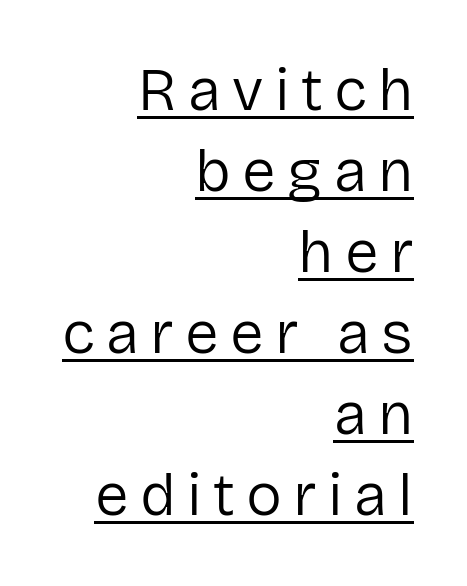
Q: Is the text bold? A: No.
Q: Is the text italic (slanted)? A: No, it is upright.
Q: Is the typeface a serif or a sans-serif typeface? A: Sans-serif.
Q: Is the text underlined? A: Yes.
Q: How is the paragraph aligned? A: Right-aligned.
Q: Is the spacing between lines tight, normal or loose? A: Normal.
Q: Width (condensed, normal, or wide)? A: Normal.
Q: Stroke contrast? A: Low.
Q: x-height? A: Medium.
Q: Monospaced? A: No.
